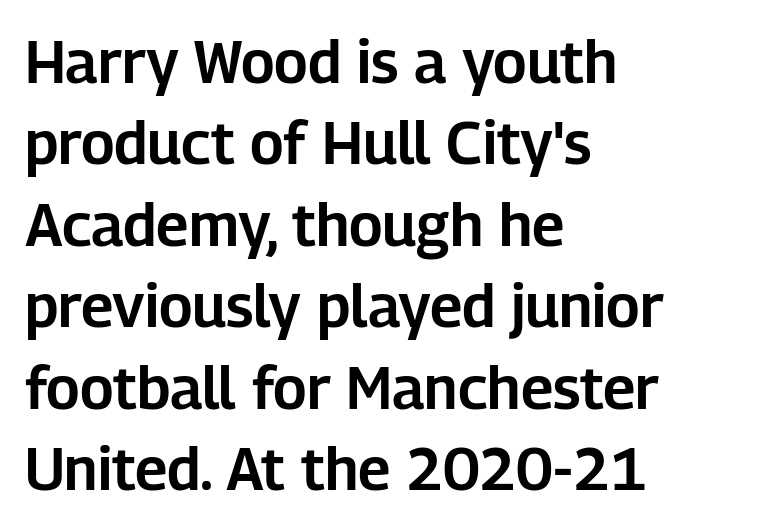
No feet cap the strokes, marking this as sans-serif type. Each row of text sits above clean, open space. Words appear dense and cohesive because spacing is normal. Vertical spacing — default. The letters advance in unequal steps, a hallmark of proportional type.
